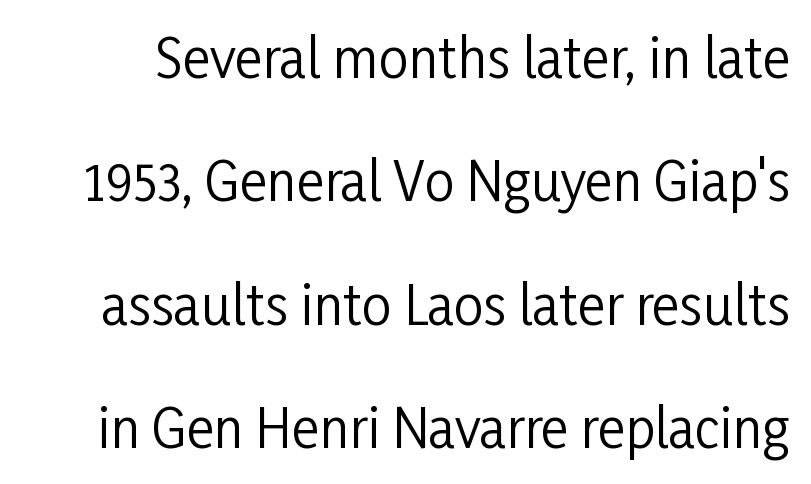
Q: Is the text bold? A: No.
Q: Is the text italic (slanted)? A: No, it is upright.
Q: Is the typeface a serif or a sans-serif typeface? A: Sans-serif.
Q: Is the text underlined? A: No.
Q: Is the spacing between letters normal or unusually wide? A: Normal.
Q: Is the spacing between lines tight, normal or loose? A: Loose.
Q: Width (condensed, normal, or wide)? A: Condensed.
Q: Stroke contrast? A: Low.
Q: x-height? A: Medium.
Q: Monospaced? A: No.
